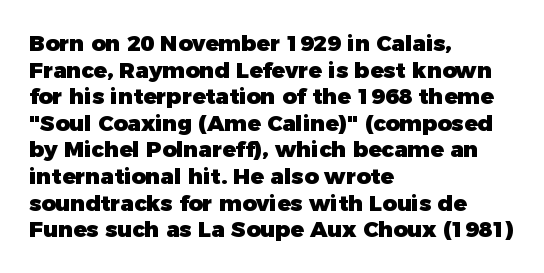
{"italic": "no", "bold": "yes", "underline": "no", "align": "left", "line_spacing_ratio": 1.21, "letter_spacing": "normal", "letter_spacing_em": 0.0, "glyph_px": 22}
